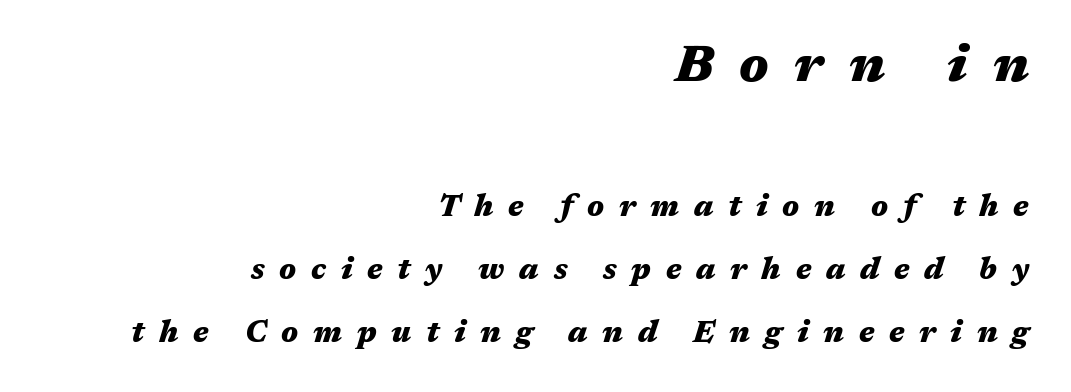
The image shows 52 px heavy, wide type, italic (leaning right); set right-aligned, loose line spacing (2.1x), unusually wide letter spacing (+0.49 em), not underlined; the first (top) block is 1.73x larger; medium stroke contrast and a medium x-height.
